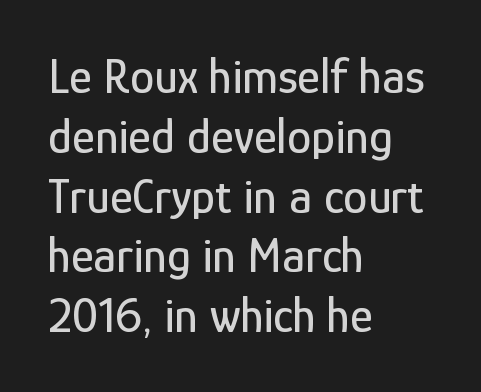
You could not count columns in this text — the font is proportionally spaced. You can tell from the bare stems that sans-serif type was used. The letters sit at their default tracking, neither squeezed nor spread. The typography opts for an upright posture over an oblique one. If you drew a ruler down the left edge, every line would touch it.
